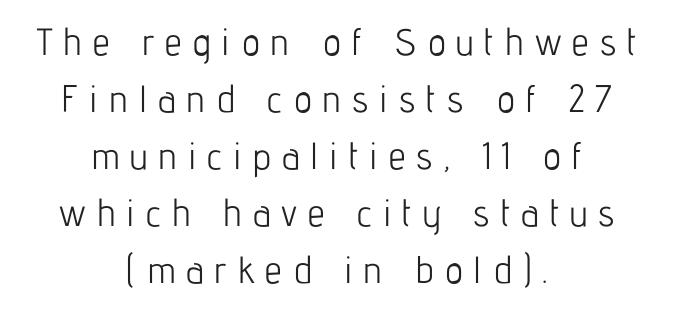
The paragraph shown floats in the horizontal middle. Descender tails drop into unmarked territory. Is this a sans? Yes — the strokes have no serifs. Tracking here is generous; glyphs stand well apart from one another. Regarding leading, the lines here are spaced in the standard way. No italicization has been applied; the sample stays upright.
